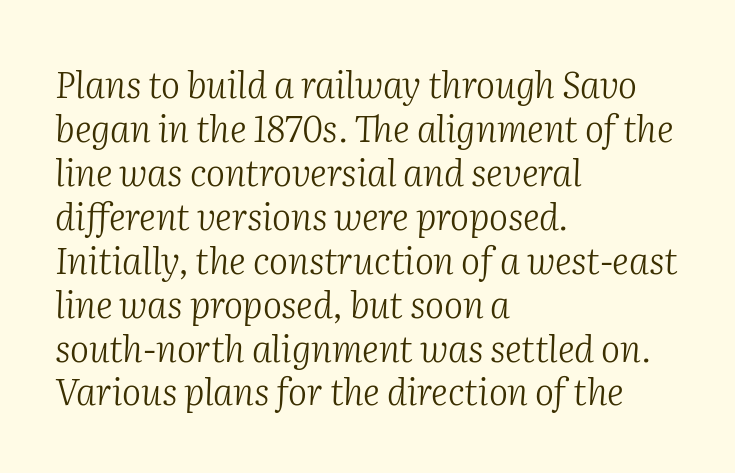
The image shows 36 px light serif type, italic (leaning right); set left-aligned, line spacing 1.22x, normal letter spacing, not underlined; medium stroke contrast and a medium x-height.
